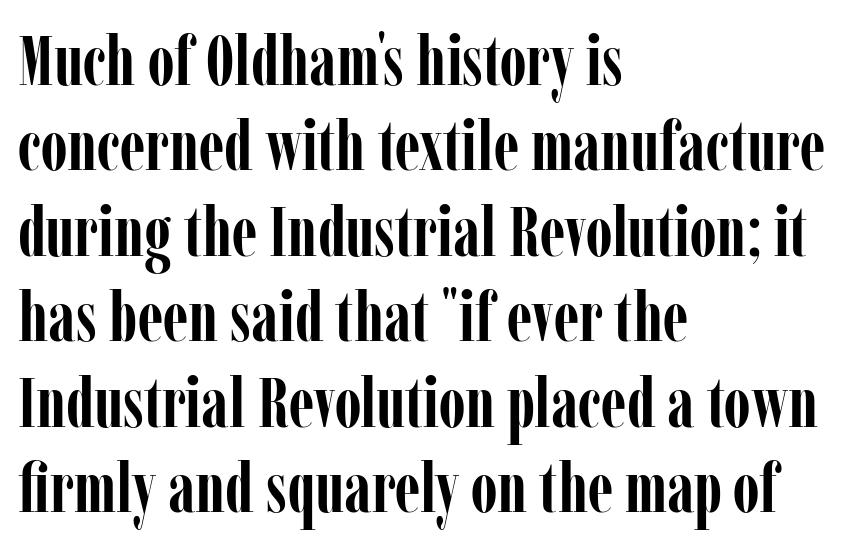
Q: Is the text bold? A: Yes.
Q: Is the text italic (slanted)? A: No, it is upright.
Q: Is the typeface a serif or a sans-serif typeface? A: Serif.
Q: Is the text underlined? A: No.
Q: How is the paragraph aligned? A: Left-aligned.
Q: Is the spacing between letters normal or unusually wide? A: Normal.
Q: Width (condensed, normal, or wide)? A: Condensed.
Q: Stroke contrast? A: Low.
Q: x-height? A: Medium.
Q: Monospaced? A: No.
